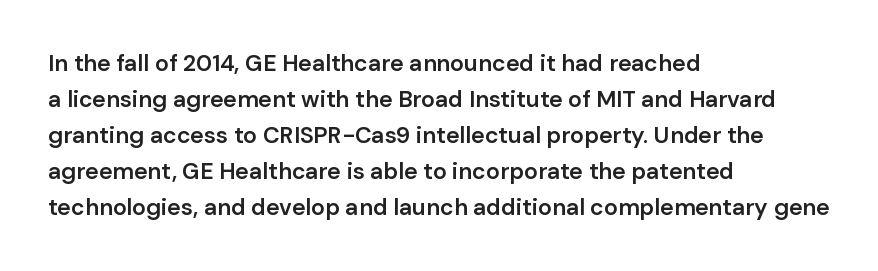
Visually the block forms a straight wall on the left and a jagged coastline on the right. Bold? Not quite — semibold, heavier than regular but stopping short. Horizontal bands of white between lines are of average thickness. Inter-character spacing is left at the font's built-in metrics.
